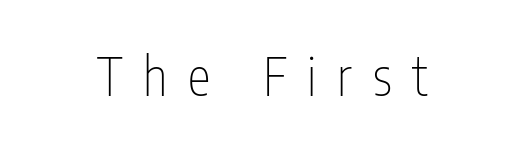
The image shows 52 px thin, condensed sans-serif type, upright; set unusually wide letter spacing (+0.4 em), not underlined; low stroke contrast and a medium x-height.
